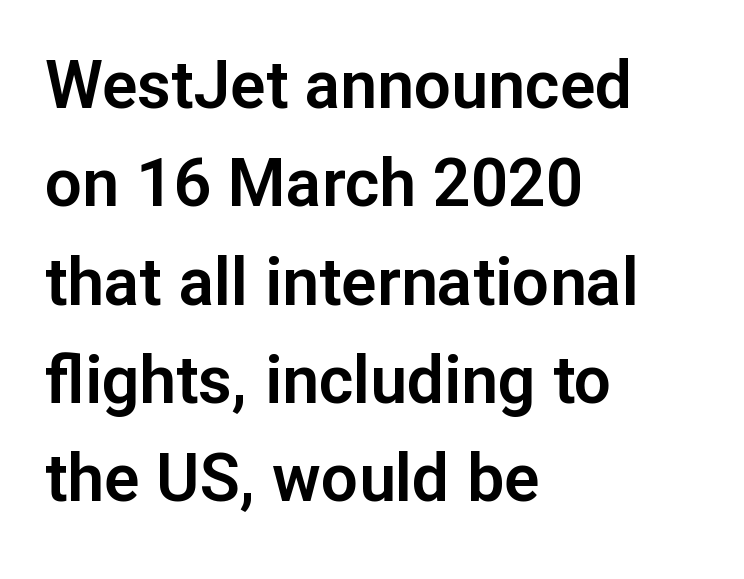
{"serif": "no", "italic": "no", "width": "normal", "stroke_contrast": "low", "x_height": "medium", "monospaced": "no", "underline": "no", "align": "left", "line_spacing": "normal", "line_spacing_ratio": 1.49, "letter_spacing": "normal", "letter_spacing_em": 0.0, "glyph_px": 66}
